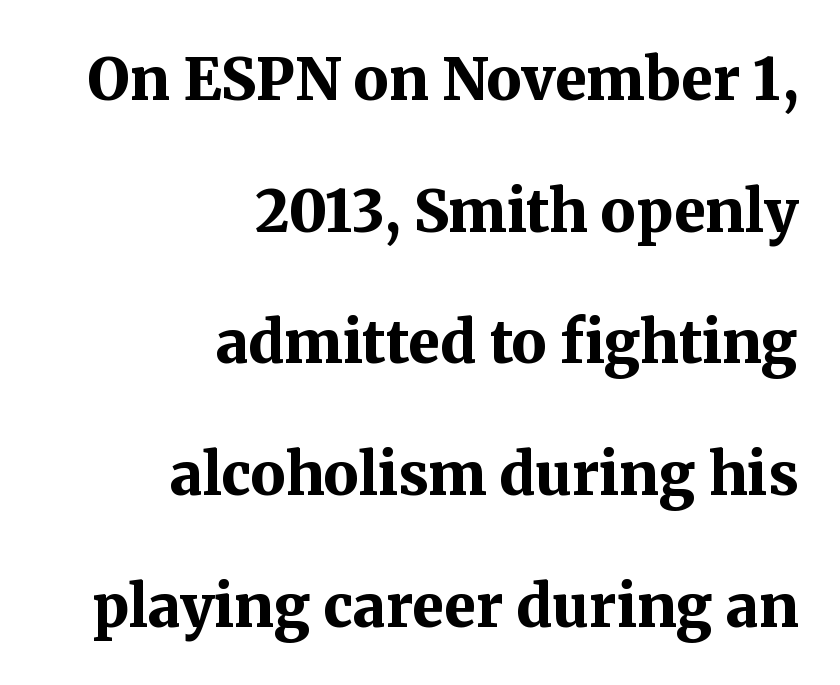
{"serif": "yes", "italic": "no", "bold": "yes", "weight": "bold", "width": "normal", "stroke_contrast": "medium", "x_height": "medium", "monospaced": "no", "underline": "no", "align": "right", "line_spacing": "loose", "line_spacing_ratio": 2.27, "letter_spacing": "normal", "letter_spacing_em": 0.0, "glyph_px": 58}
